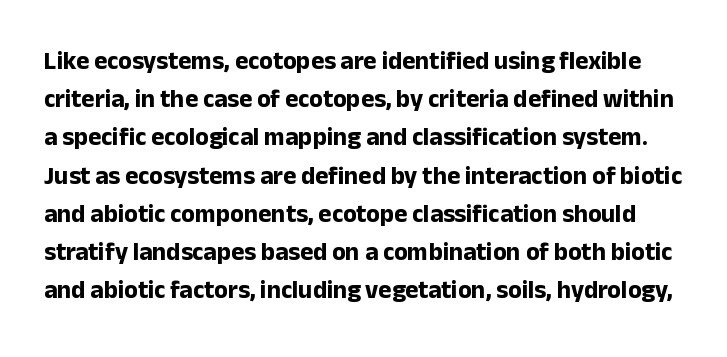
Check the space under the baseline: it is left empty. Students, note that the glyphs here touch the page at normal intervals. This sample uses an upright cut, with every glyph sitting square on the baseline. Baseline-to-baseline distance is the conventional proportion of letter height. What weight is shown? A full bold with thick strokes.
